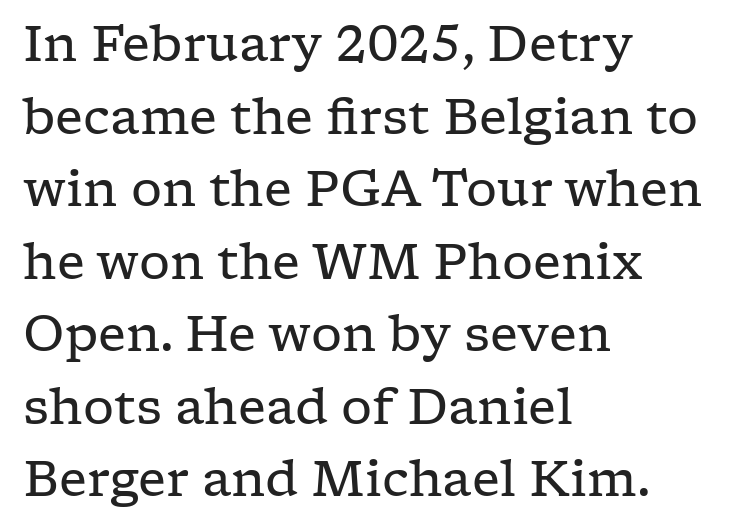
Q: Is the text bold? A: No.
Q: Is the text italic (slanted)? A: No, it is upright.
Q: Is the typeface a serif or a sans-serif typeface? A: Serif.
Q: Is the text underlined? A: No.
Q: How is the paragraph aligned? A: Left-aligned.
Q: Is the spacing between letters normal or unusually wide? A: Normal.
Q: Is the spacing between lines tight, normal or loose? A: Normal.
Q: Width (condensed, normal, or wide)? A: Wide.
Q: Stroke contrast? A: Low.
Q: x-height? A: Medium.
Q: Monospaced? A: No.
